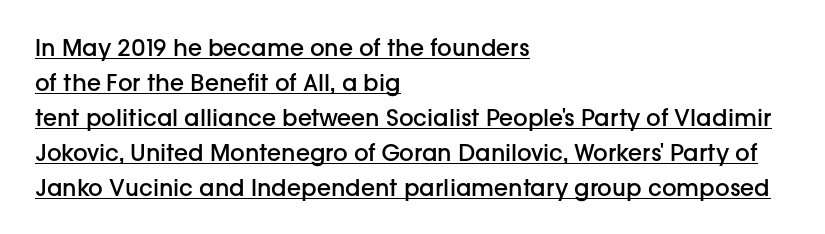
The image shows 23 px text type, upright; set left-aligned, normal line spacing (1.52x), normal letter spacing, underlined.
